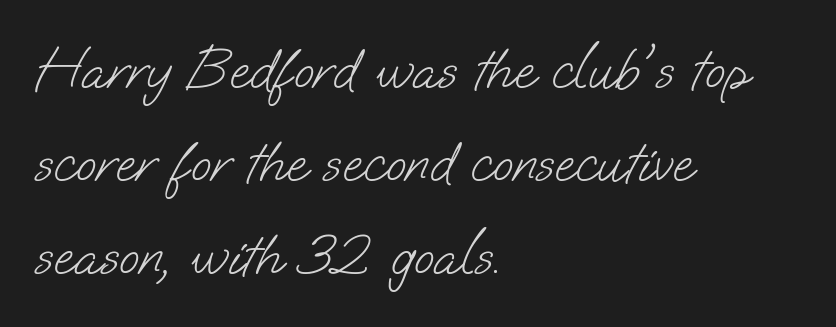
Compared with typical paragraphs, the rows here are spaced about the same. Typographically, this falls in the sans-serif category. A light-to-regular cut is what we see here. Typeset ragged right — the left edge is the straight one. Quick note: underline off. Nobody touched the tracking dial on this one.
